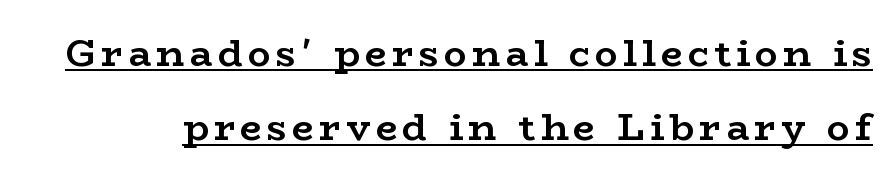
The letters carry serifs — small finishing strokes at the ends of their stems. In designer terms, the underline attribute is active on this setting. Style check: upright. The sample has been set heavy, in full bold. Successive baselines arrive slowly, with a big drop between each. Is this a fixed-width face? No — the glyphs have proportional, varying widths.
